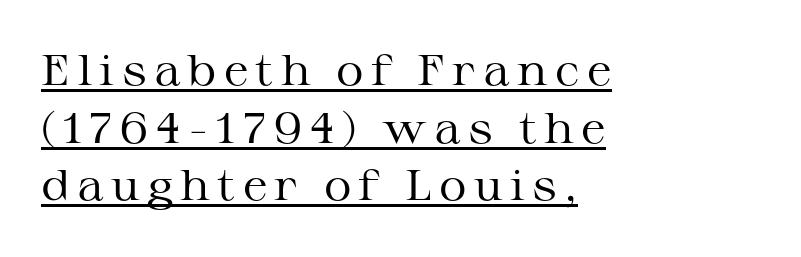
The image shows 43 px regular-weight, wide serif type, upright; set left-aligned, normal line spacing (1.34x), underlined; medium stroke contrast and a medium x-height.
